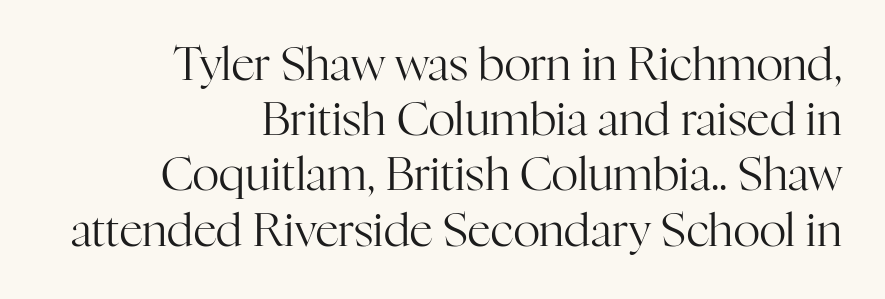
The area under the type is left untouched. Does the type have serifs? Yes, each stem ends in a small foot. The passage shown is typed in a proportional face where columns would drift. Vertical stems look standard width or narrower in stroke.
